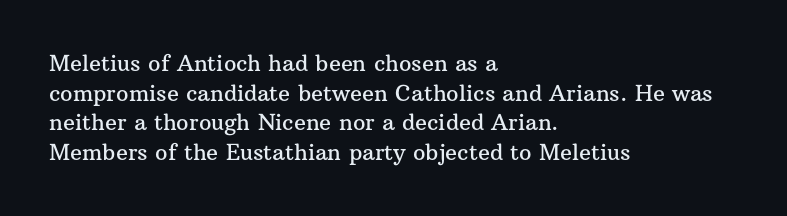
Q: Is the text italic (slanted)? A: No, it is upright.
Q: Is the text underlined? A: No.
Q: How is the paragraph aligned? A: Left-aligned.
Q: Is the spacing between letters normal or unusually wide? A: Normal.
Q: Is the spacing between lines tight, normal or loose? A: Normal.
